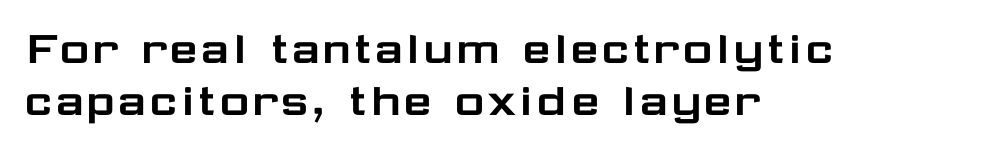
{"serif": "no", "italic": "no", "width": "wide", "stroke_contrast": "low", "x_height": "medium", "monospaced": "no", "underline": "no", "align": "left", "line_spacing": "tight", "line_spacing_ratio": 1.0, "letter_spacing": "normal", "letter_spacing_em": 0.0, "glyph_px": 52}
